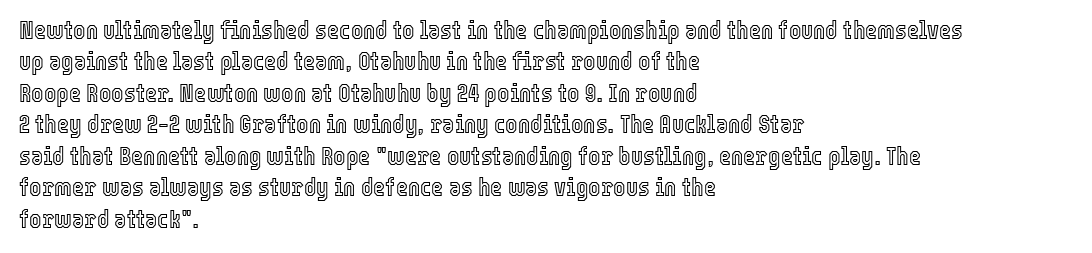
The image shows 26 px text type, upright; set left-aligned, line spacing 1.21x, normal letter spacing, not underlined.
